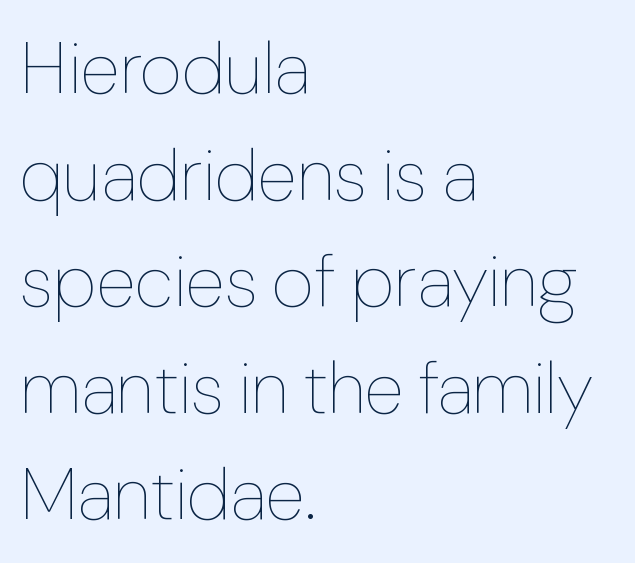
The image shows 73 px thin type, upright; set left-aligned, normal line spacing (1.46x), normal letter spacing, not underlined; low stroke contrast and a medium x-height.
